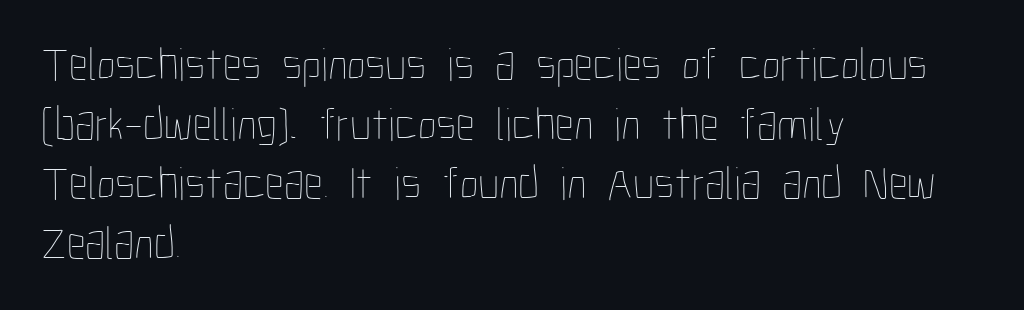
Nobody drew a line under any word here. This sample has the flowing, uneven cadence of proportional lettering. Is there much room between lines? A standard amount, neither cramped nor airy. Typeset ragged right — the left edge is the straight one.
